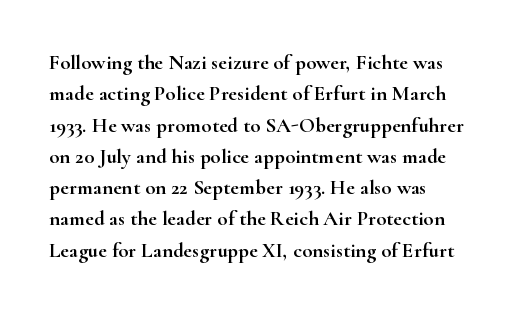
The image shows 21 px text type, upright; set normal line spacing (1.49x), normal letter spacing, not underlined.
